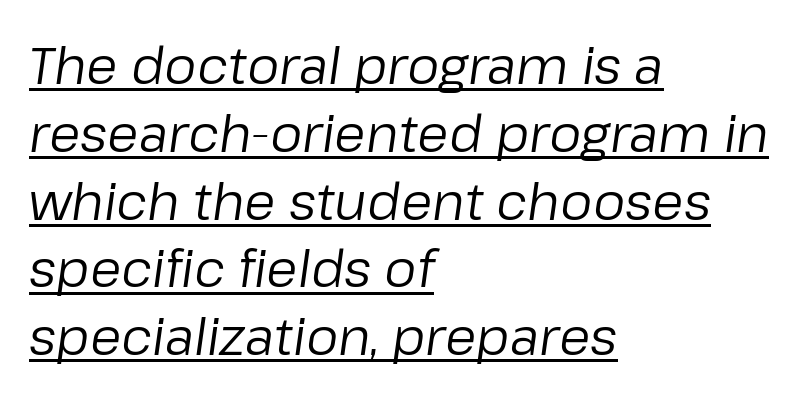
{"italic": "yes", "lean": "right", "slant_degrees": 8, "bold": "no", "weight": "regular", "width": "normal", "stroke_contrast": "low", "x_height": "medium", "monospaced": "no", "underline": "yes", "align": "left", "line_spacing": "normal", "line_spacing_ratio": 1.33, "letter_spacing": "normal", "letter_spacing_em": 0.0, "glyph_px": 51}
